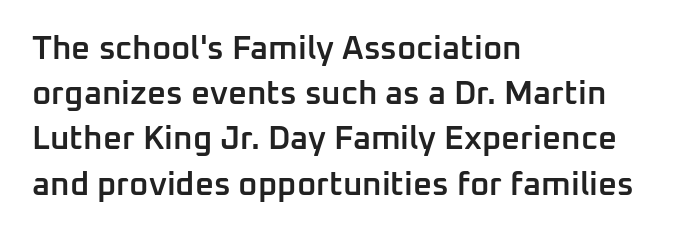
Q: Is the text bold? A: Semi-bold.
Q: Is the text italic (slanted)? A: No, it is upright.
Q: Is the typeface a serif or a sans-serif typeface? A: Sans-serif.
Q: Is the text underlined? A: No.
Q: How is the paragraph aligned? A: Left-aligned.
Q: Is the spacing between letters normal or unusually wide? A: Normal.
Q: Is the spacing between lines tight, normal or loose? A: Normal.
Q: Width (condensed, normal, or wide)? A: Normal.
Q: Stroke contrast? A: Low.
Q: x-height? A: Medium.
Q: Monospaced? A: No.
